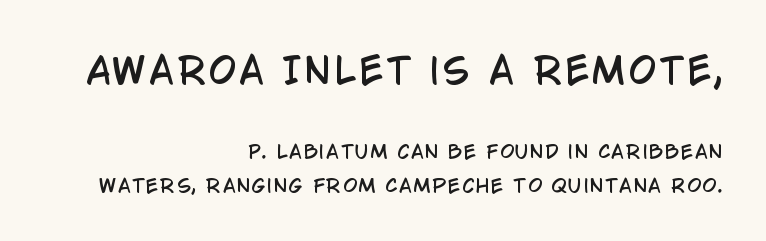
{"serif": "no", "italic": "no", "width": "condensed", "stroke_contrast": "low", "x_height": "large", "monospaced": "no", "underline": "no", "align": "right", "line_spacing_ratio": 1.89, "larger_block": "first", "size_ratio": 1.94, "glyph_px": 35}
